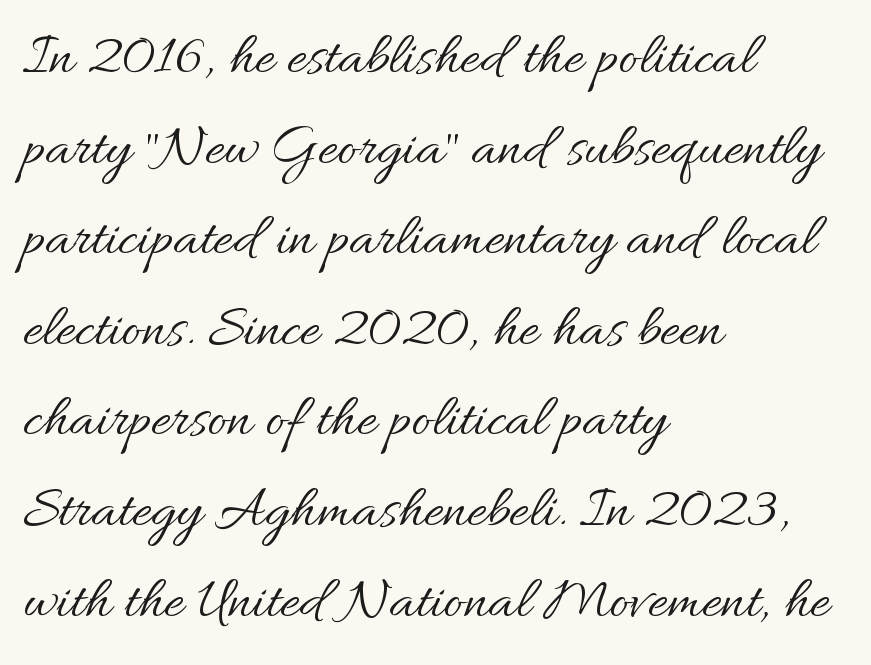
{"bold": "no", "weight": "regular", "width": "normal", "stroke_contrast": "medium", "x_height": "small", "monospaced": "no", "underline": "no", "align": "left", "line_spacing": "normal", "line_spacing_ratio": 1.51, "letter_spacing": "normal", "letter_spacing_em": 0.0, "glyph_px": 60}
